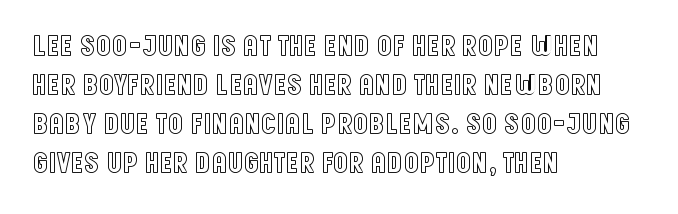
Q: Is the text italic (slanted)? A: No, it is upright.
Q: Is the text underlined? A: No.
Q: How is the paragraph aligned? A: Left-aligned.
Q: Is the spacing between letters normal or unusually wide? A: Normal.
Q: Is the spacing between lines tight, normal or loose? A: Normal.
Q: Width (condensed, normal, or wide)? A: Condensed.
Q: x-height? A: Large.
Q: Monospaced? A: No.
